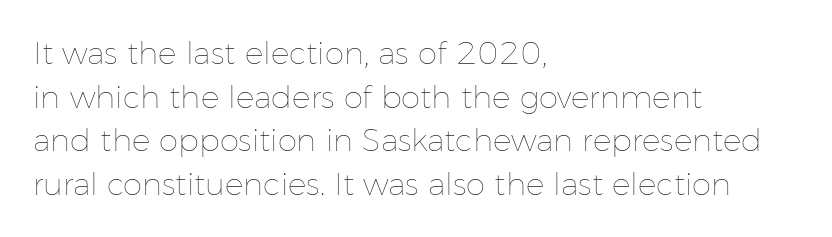
Q: Is the text bold? A: No.
Q: Is the text italic (slanted)? A: No, it is upright.
Q: Is the text underlined? A: No.
Q: How is the paragraph aligned? A: Left-aligned.
Q: Is the spacing between letters normal or unusually wide? A: Normal.
Q: Is the spacing between lines tight, normal or loose? A: Normal.
Q: Width (condensed, normal, or wide)? A: Normal.
Q: Stroke contrast? A: Low.
Q: x-height? A: Medium.
Q: Monospaced? A: No.
